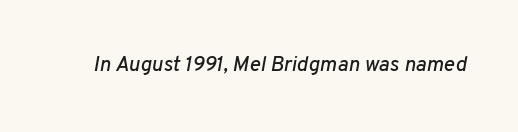
Q: Is the text italic (slanted)? A: Yes, it leans right by about 10 degrees.
Q: Is the text underlined? A: No.
Q: Is the spacing between letters normal or unusually wide? A: Normal.
